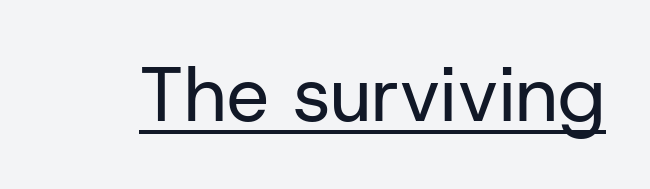
Q: Is the text bold? A: No.
Q: Is the text italic (slanted)? A: No, it is upright.
Q: Is the typeface a serif or a sans-serif typeface? A: Sans-serif.
Q: Is the text underlined? A: Yes.
Q: Is the spacing between letters normal or unusually wide? A: Normal.
Q: Width (condensed, normal, or wide)? A: Normal.
Q: Stroke contrast? A: Low.
Q: x-height? A: Medium.
Q: Monospaced? A: No.
